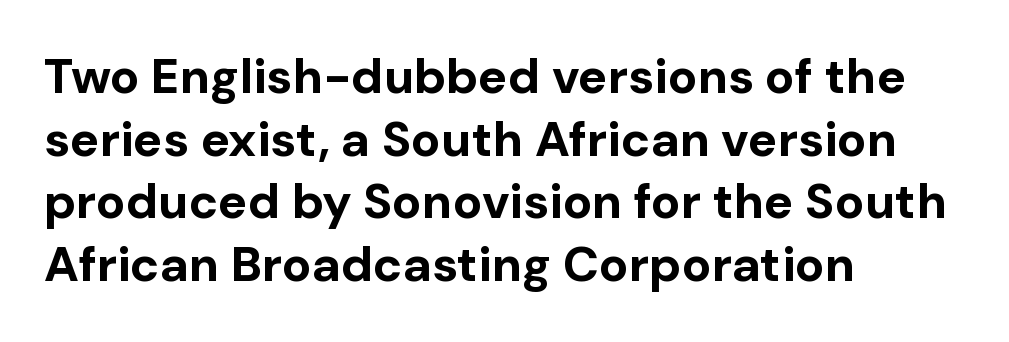
Q: Is the text bold? A: Yes.
Q: Is the text italic (slanted)? A: No, it is upright.
Q: Is the typeface a serif or a sans-serif typeface? A: Sans-serif.
Q: Is the text underlined? A: No.
Q: How is the paragraph aligned? A: Left-aligned.
Q: Is the spacing between letters normal or unusually wide? A: Normal.
Q: Is the spacing between lines tight, normal or loose? A: Normal.
Q: Width (condensed, normal, or wide)? A: Normal.
Q: Stroke contrast? A: Low.
Q: x-height? A: Medium.
Q: Monospaced? A: No.
